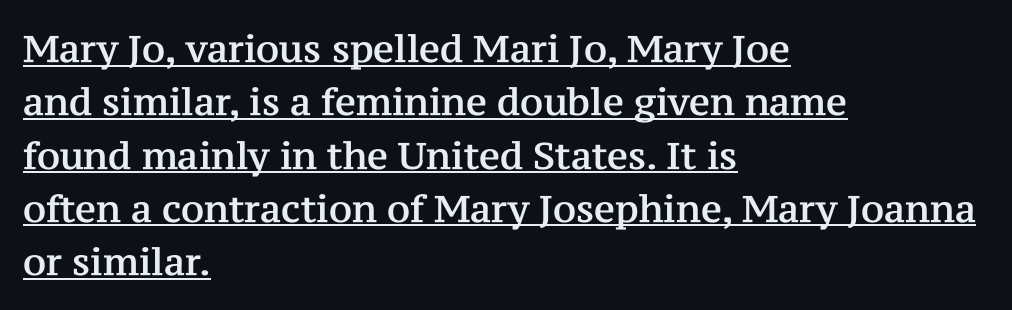
Q: Is the text italic (slanted)? A: No, it is upright.
Q: Is the typeface a serif or a sans-serif typeface? A: Serif.
Q: Is the text underlined? A: Yes.
Q: How is the paragraph aligned? A: Left-aligned.
Q: Is the spacing between letters normal or unusually wide? A: Normal.
Q: Is the spacing between lines tight, normal or loose? A: Normal.
Q: Width (condensed, normal, or wide)? A: Normal.
Q: Stroke contrast? A: Medium.
Q: x-height? A: Medium.
Q: Monospaced? A: No.
